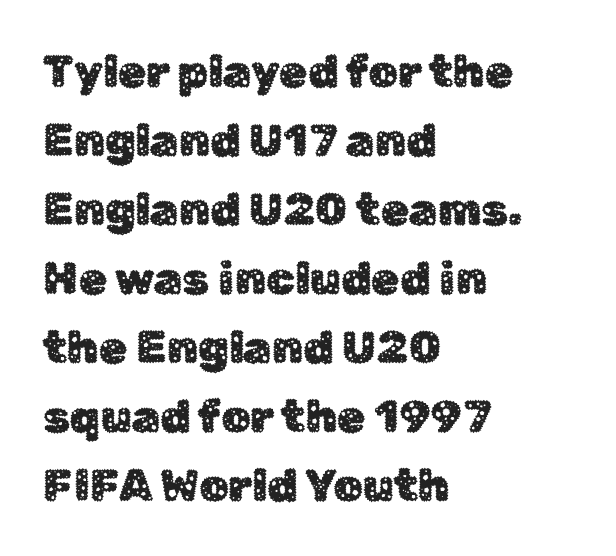
The image shows 46 px sans-serif type, upright; set left-aligned, normal line spacing (1.5x), normal letter spacing, not underlined; low stroke contrast and a medium x-height.
